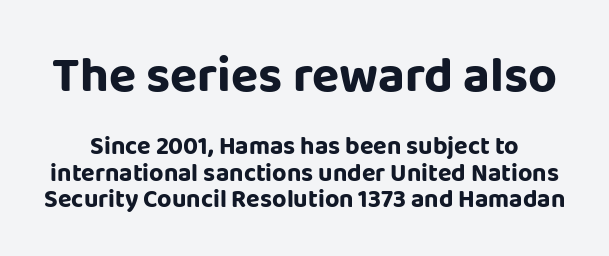
{"serif": "no", "italic": "no", "bold": "yes", "weight": "bold", "width": "normal", "stroke_contrast": "low", "x_height": "large", "monospaced": "no", "underline": "no", "line_spacing": "tight", "line_spacing_ratio": 1.05, "letter_spacing": "normal", "letter_spacing_em": 0.0, "larger_block": "first", "size_ratio": 2.0, "glyph_px": 50}
